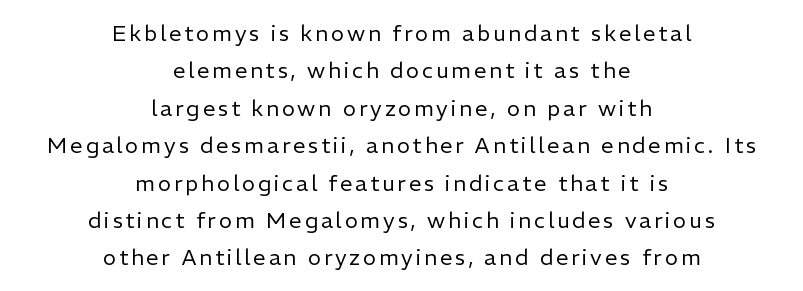
Tall strokes in this sample are plumb rather than angled. The weight tops out at a normal text grade. Decoration check: the copy has no underline. Layout note: lines centered.
